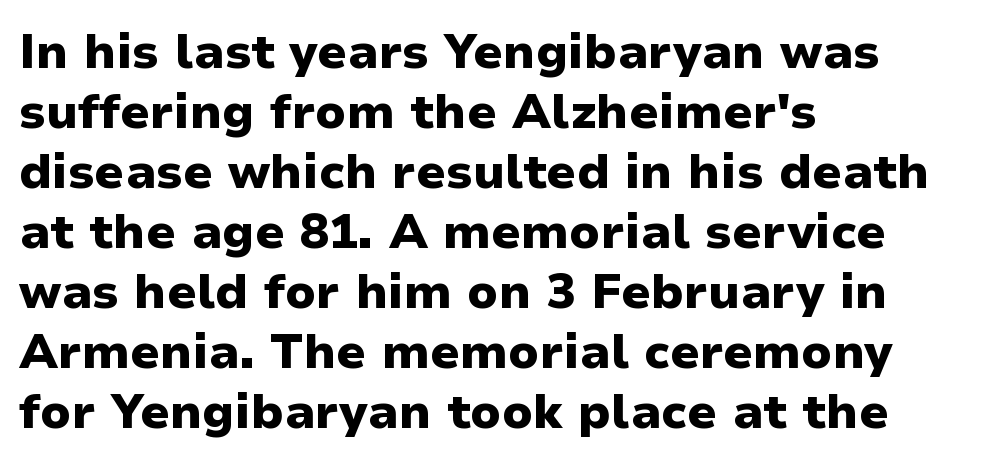
{"serif": "no", "italic": "no", "bold": "yes", "weight": "heavy", "width": "normal", "stroke_contrast": "low", "x_height": "medium", "monospaced": "no", "underline": "no", "align": "left", "line_spacing": "normal", "line_spacing_ratio": 1.25, "letter_spacing": "normal", "letter_spacing_em": 0.0, "glyph_px": 48}
